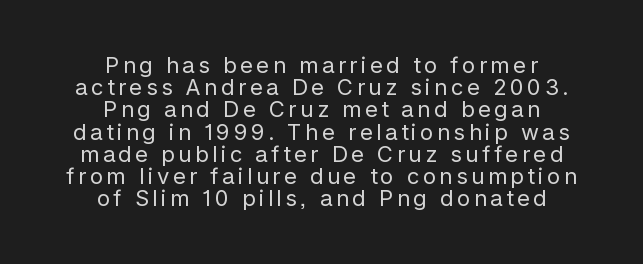
{"italic": "no", "bold": "no", "underline": "no", "align": "center", "line_spacing": "tight", "line_spacing_ratio": 1.01, "glyph_px": 22}
